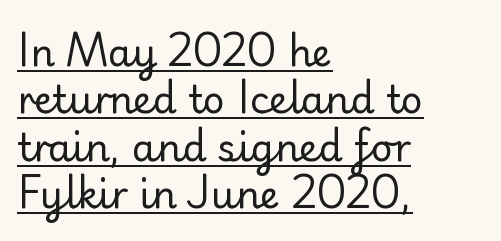
Q: Is the text bold? A: No.
Q: Is the text italic (slanted)? A: No, it is upright.
Q: Is the typeface a serif or a sans-serif typeface? A: Sans-serif.
Q: Is the text underlined? A: Yes.
Q: How is the paragraph aligned? A: Left-aligned.
Q: Is the spacing between letters normal or unusually wide? A: Normal.
Q: Is the spacing between lines tight, normal or loose? A: Normal.
Q: Width (condensed, normal, or wide)? A: Normal.
Q: Stroke contrast? A: Low.
Q: x-height? A: Small.
Q: Monospaced? A: No.
